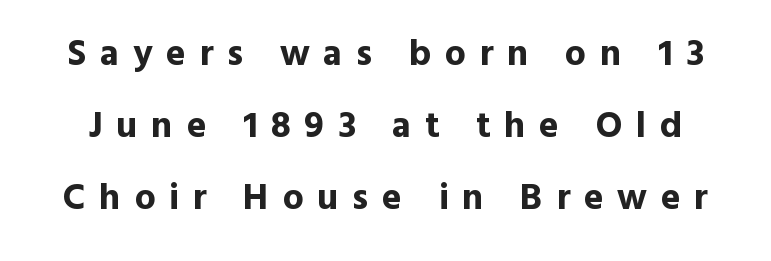
Q: Is the text bold? A: Yes.
Q: Is the text italic (slanted)? A: No, it is upright.
Q: Is the typeface a serif or a sans-serif typeface? A: Sans-serif.
Q: Is the text underlined? A: No.
Q: Is the spacing between letters normal or unusually wide? A: Unusually wide.
Q: Is the spacing between lines tight, normal or loose? A: Loose.
Q: Width (condensed, normal, or wide)? A: Normal.
Q: x-height? A: Medium.
Q: Monospaced? A: No.
